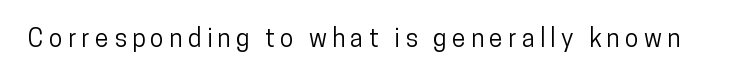
Q: Is the text italic (slanted)? A: No, it is upright.
Q: Is the text underlined? A: No.
Q: Is the spacing between letters normal or unusually wide? A: Unusually wide.
